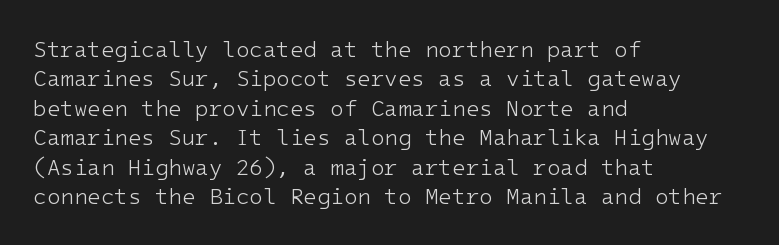
{"italic": "no", "bold": "no", "underline": "no", "align": "left", "line_spacing": "normal", "line_spacing_ratio": 1.34, "letter_spacing": "normal", "letter_spacing_em": 0.0, "glyph_px": 22}
